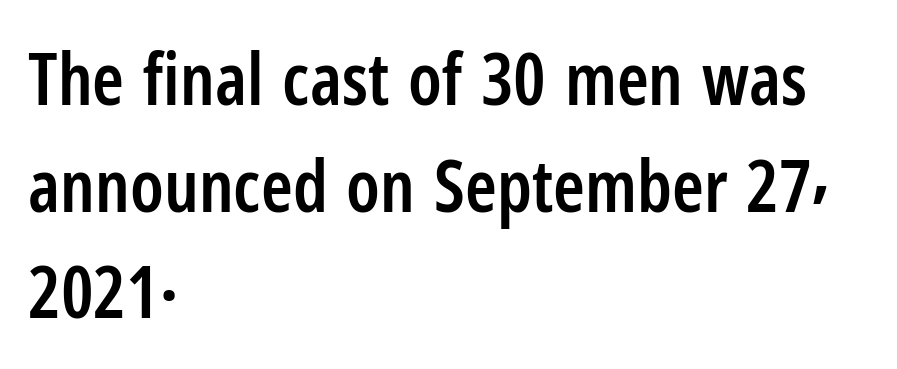
{"serif": "no", "italic": "no", "bold": "semi", "weight": "semibold", "width": "condensed", "stroke_contrast": "low", "x_height": "medium", "monospaced": "no", "underline": "no", "align": "left", "line_spacing": "normal", "line_spacing_ratio": 1.48, "letter_spacing": "normal", "letter_spacing_em": 0.0, "glyph_px": 72}
